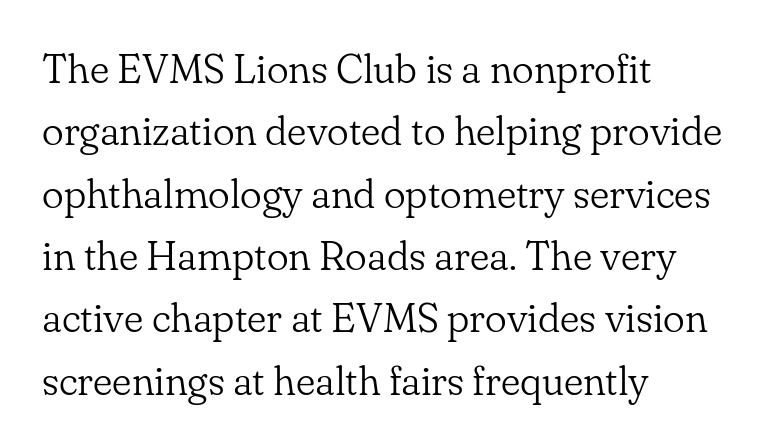
Q: Is the text bold? A: No.
Q: Is the text italic (slanted)? A: No, it is upright.
Q: Is the typeface a serif or a sans-serif typeface? A: Serif.
Q: Is the text underlined? A: No.
Q: How is the paragraph aligned? A: Left-aligned.
Q: Is the spacing between letters normal or unusually wide? A: Normal.
Q: Is the spacing between lines tight, normal or loose? A: Normal.
Q: Width (condensed, normal, or wide)? A: Normal.
Q: Stroke contrast? A: Low.
Q: x-height? A: Small.
Q: Monospaced? A: No.
